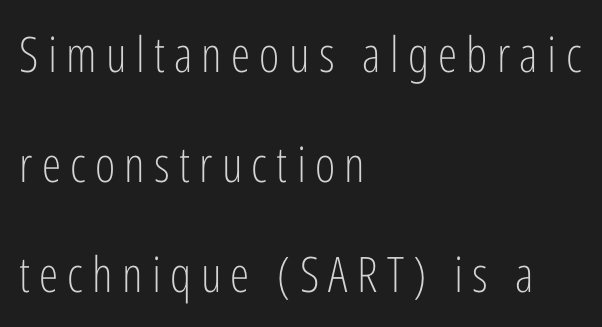
{"serif": "no", "italic": "no", "bold": "no", "weight": "light", "width": "condensed", "stroke_contrast": "low", "x_height": "medium", "monospaced": "no", "underline": "no", "align": "left", "line_spacing": "loose", "line_spacing_ratio": 2.25, "glyph_px": 49}
